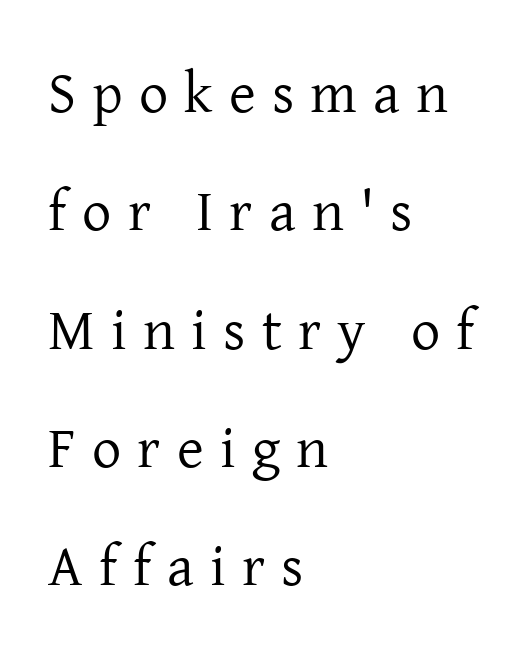
Little horizontal feet cap the strokes, marking this as serif type. Successive baselines arrive slowly, with a big drop between each. Summary of weight: not heavy and not bold. Proportional: the letters do not fall into vertical columns.
